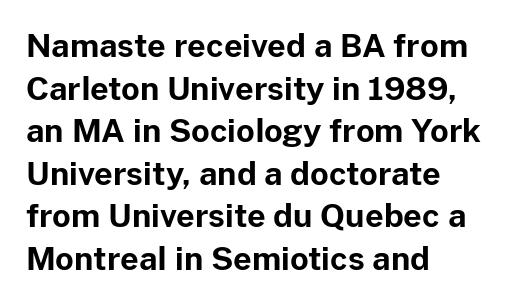
The image shows 32 px bold sans-serif type, upright; set left-aligned, normal line spacing (1.33x), normal letter spacing, not underlined; low stroke contrast and a medium x-height.
